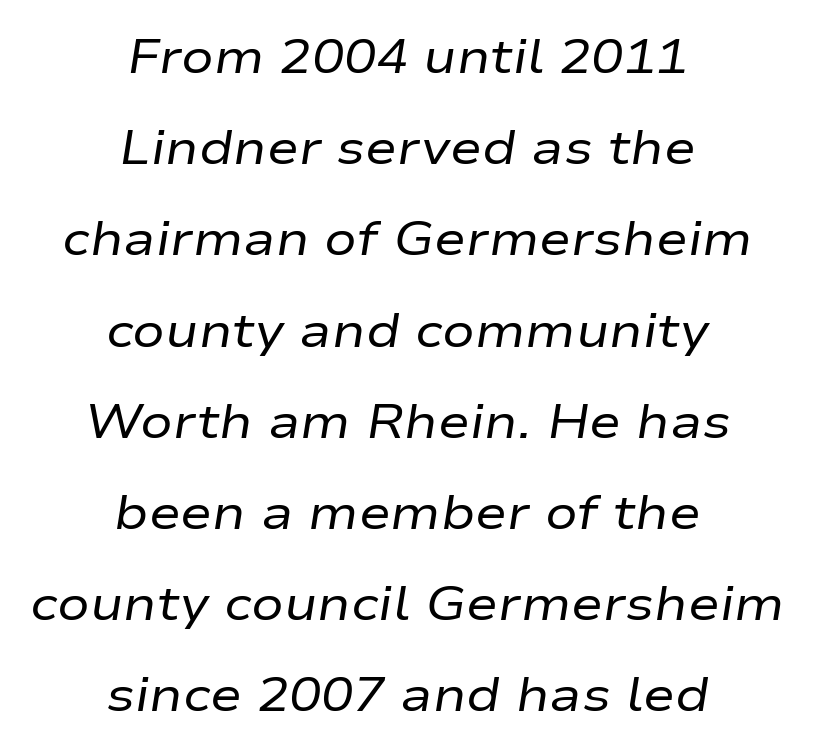
The image shows 48 px regular-weight, wide type, italic (leaning right); set centered, loose line spacing (1.9x), normal letter spacing, not underlined; low stroke contrast and a medium x-height.
